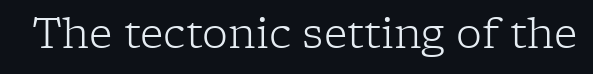
The image shows 41 px light serif type, upright; set normal letter spacing, not underlined; low stroke contrast and a medium x-height.
